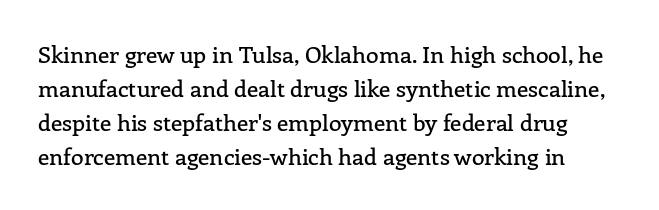
Q: Is the text italic (slanted)? A: No, it is upright.
Q: Is the text underlined? A: No.
Q: Is the spacing between letters normal or unusually wide? A: Normal.
Q: Is the spacing between lines tight, normal or loose? A: Normal.
